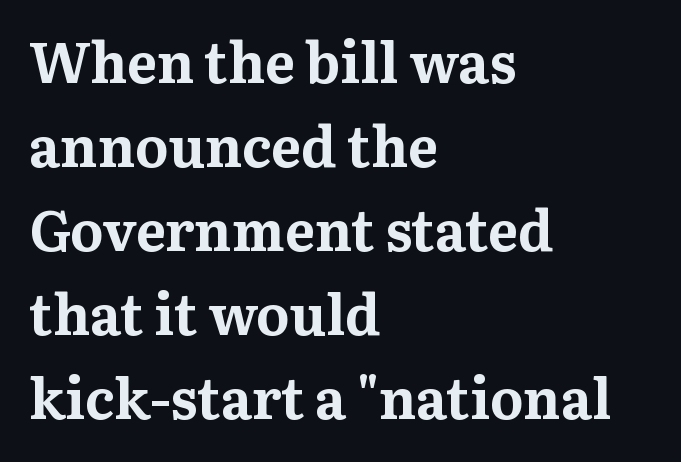
Character widths vary here, with narrow letters taking less room than wide ones. Italic: no, the glyphs are upright roman. The font is running at its bold setting. Underline: absent. Regular leading.
